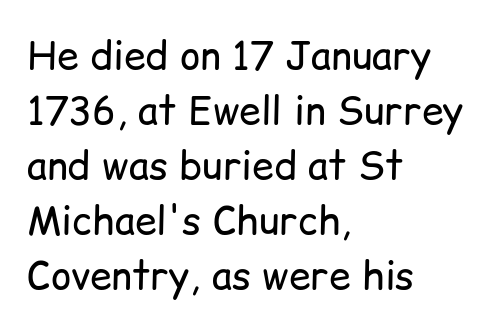
{"serif": "no", "italic": "no", "bold": "no", "weight": "regular", "width": "normal", "stroke_contrast": "low", "x_height": "medium", "monospaced": "no", "underline": "no", "align": "left", "line_spacing": "normal", "line_spacing_ratio": 1.41, "letter_spacing": "normal", "letter_spacing_em": 0.0, "glyph_px": 39}
